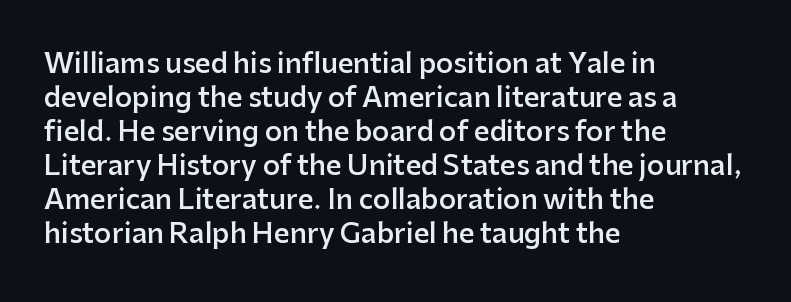
The image shows 27 px text type, upright; set left-aligned, normal line spacing (1.26x), normal letter spacing, not underlined.
